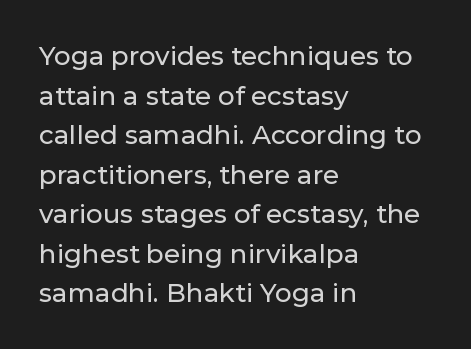
{"italic": "no", "underline": "no", "align": "left", "line_spacing": "normal", "line_spacing_ratio": 1.52, "letter_spacing": "normal", "letter_spacing_em": 0.0, "glyph_px": 26}
